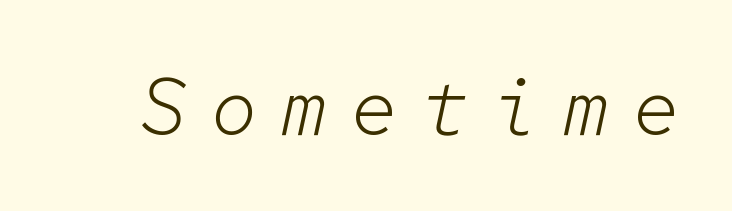
The image shows 80 px light type, italic (leaning right), monospaced; set unusually wide letter spacing (+0.28 em), not underlined; low stroke contrast and a medium x-height.
